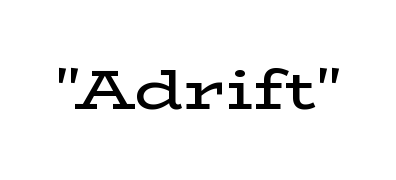
The image shows 55 px semibold, wide serif type, upright; set normal letter spacing, not underlined; low stroke contrast and a medium x-height.
